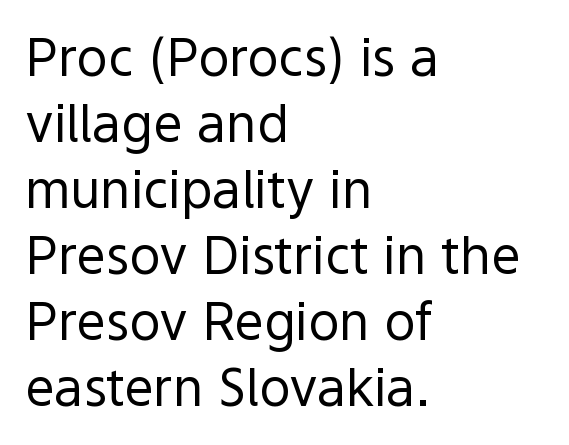
Q: Is the text bold? A: No.
Q: Is the text italic (slanted)? A: No, it is upright.
Q: Is the typeface a serif or a sans-serif typeface? A: Sans-serif.
Q: Is the text underlined? A: No.
Q: How is the paragraph aligned? A: Left-aligned.
Q: Is the spacing between letters normal or unusually wide? A: Normal.
Q: Is the spacing between lines tight, normal or loose? A: Normal.
Q: Width (condensed, normal, or wide)? A: Normal.
Q: x-height? A: Medium.
Q: Monospaced? A: No.
